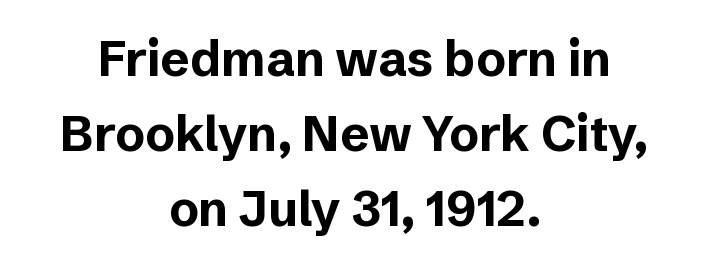
The image shows 49 px bold sans-serif type, upright; set centered, normal line spacing (1.53x), normal letter spacing, not underlined; low stroke contrast and a medium x-height.
